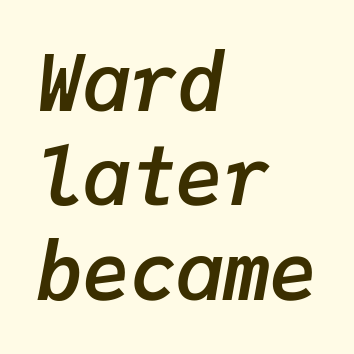
Quick note: italic. Short note: letters normally spaced. How heavy is the stroke? Heavy — this is a bold. These lines stack with their left ends in a neat column.
